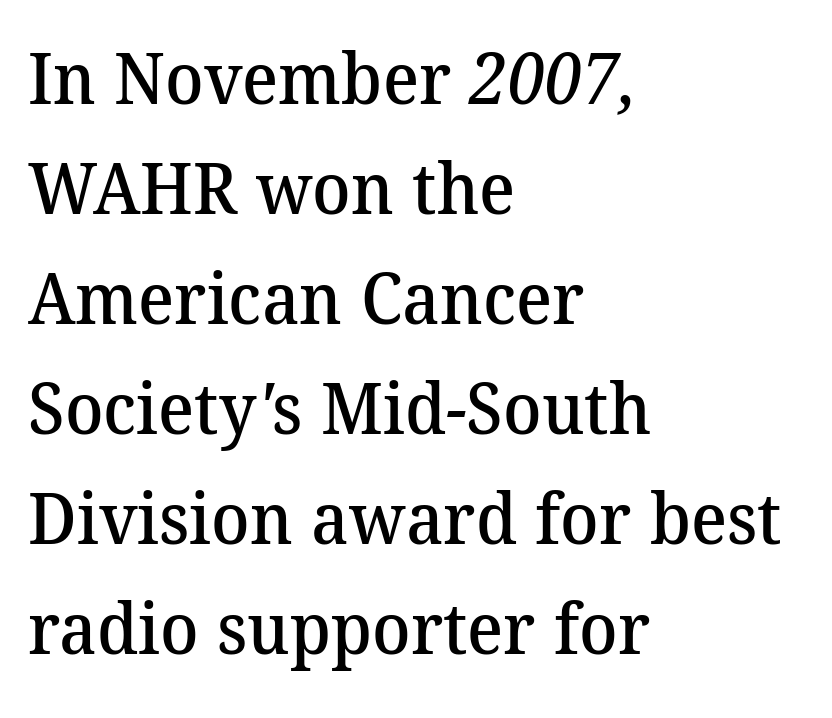
Q: Is the text bold? A: Semi-bold.
Q: Is the typeface a serif or a sans-serif typeface? A: Serif.
Q: Is the text underlined? A: No.
Q: How is the paragraph aligned? A: Left-aligned.
Q: Is the spacing between letters normal or unusually wide? A: Normal.
Q: Is the spacing between lines tight, normal or loose? A: Normal.
Q: Width (condensed, normal, or wide)? A: Normal.
Q: Stroke contrast? A: Medium.
Q: x-height? A: Medium.
Q: Monospaced? A: No.
